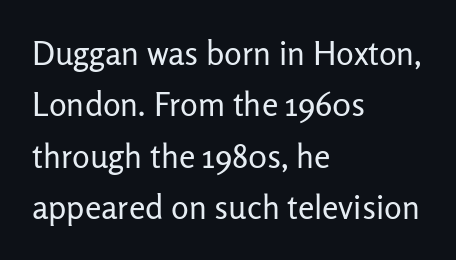
Q: Is the text bold? A: No.
Q: Is the text italic (slanted)? A: No, it is upright.
Q: Is the typeface a serif or a sans-serif typeface? A: Sans-serif.
Q: Is the text underlined? A: No.
Q: How is the paragraph aligned? A: Left-aligned.
Q: Is the spacing between letters normal or unusually wide? A: Normal.
Q: Is the spacing between lines tight, normal or loose? A: Normal.
Q: Width (condensed, normal, or wide)? A: Normal.
Q: Stroke contrast? A: Low.
Q: x-height? A: Medium.
Q: Monospaced? A: No.
